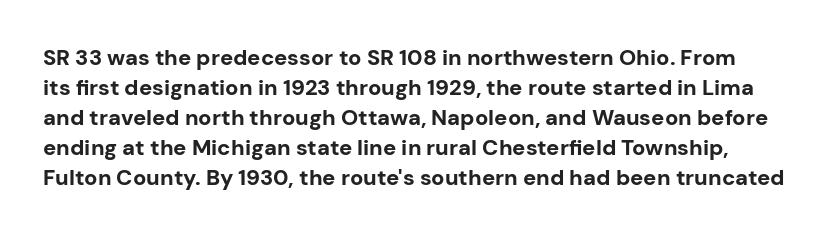
{"italic": "no", "bold": "yes", "underline": "no", "line_spacing": "normal", "line_spacing_ratio": 1.36, "letter_spacing": "normal", "letter_spacing_em": 0.0, "glyph_px": 22}
